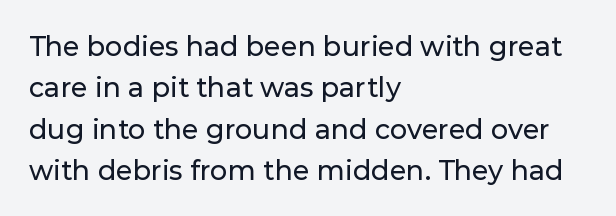
Q: Is the text italic (slanted)? A: No, it is upright.
Q: Is the text underlined? A: No.
Q: How is the paragraph aligned? A: Left-aligned.
Q: Is the spacing between letters normal or unusually wide? A: Normal.
Q: Is the spacing between lines tight, normal or loose? A: Normal.
